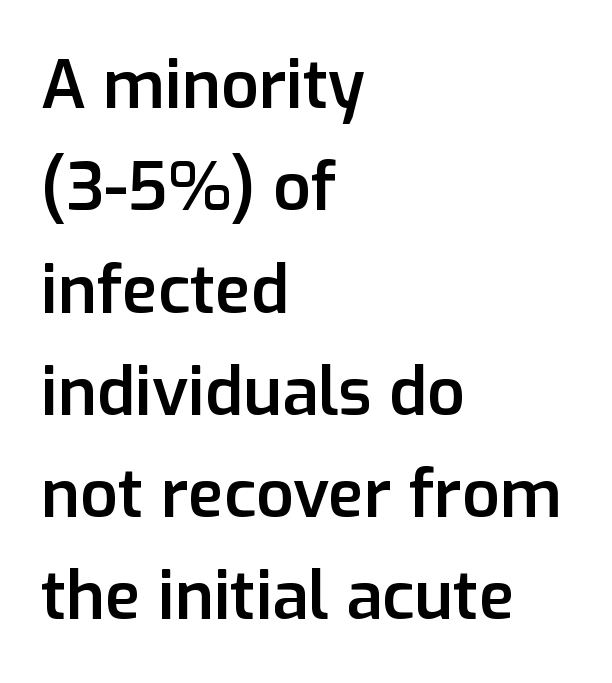
The image shows 66 px semibold sans-serif type, upright; set left-aligned, normal line spacing (1.55x), normal letter spacing, not underlined; low stroke contrast and a medium x-height.
